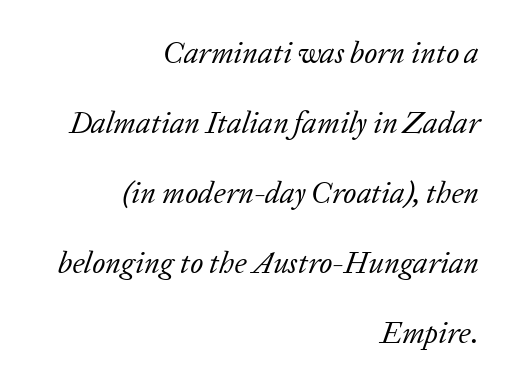
{"serif": "yes", "italic": "yes", "lean": "right", "slant_degrees": 20, "bold": "no", "weight": "regular", "width": "normal", "stroke_contrast": "low", "x_height": "medium", "monospaced": "no", "underline": "no", "align": "right", "line_spacing": "loose", "line_spacing_ratio": 2.33, "letter_spacing": "normal", "letter_spacing_em": 0.0, "glyph_px": 30}
